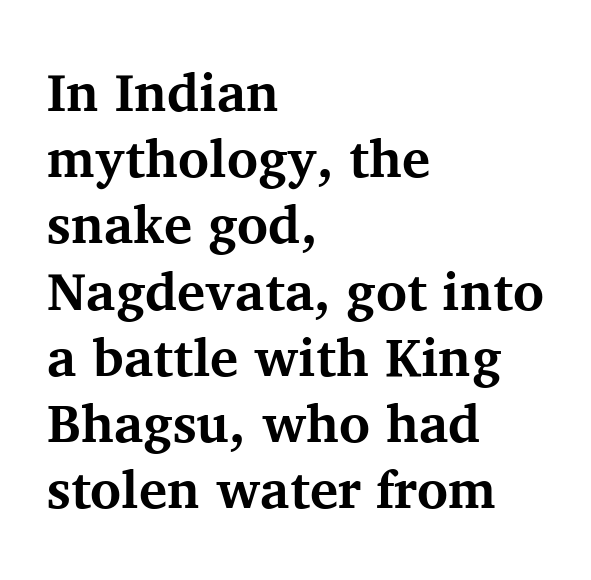
The strokes are fattened all the way to bold. The glyphs are unaccompanied by any horizontal stroke below them. The lettering stays uniformly vertical, giving the passage a roman look. These lines are rendered in a variable-pitch font. I'd call this a serif setting — the letters wear small feet.
